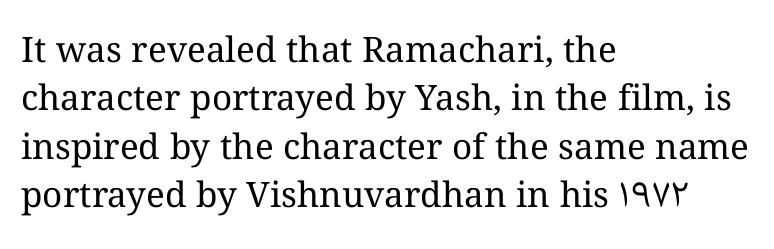
Character widths vary here, with narrow letters taking less room than wide ones. Any mark beneath the type? The region is blank. Inter-character spacing is left at the font's built-in metrics. Italic: no, the glyphs are upright roman.
